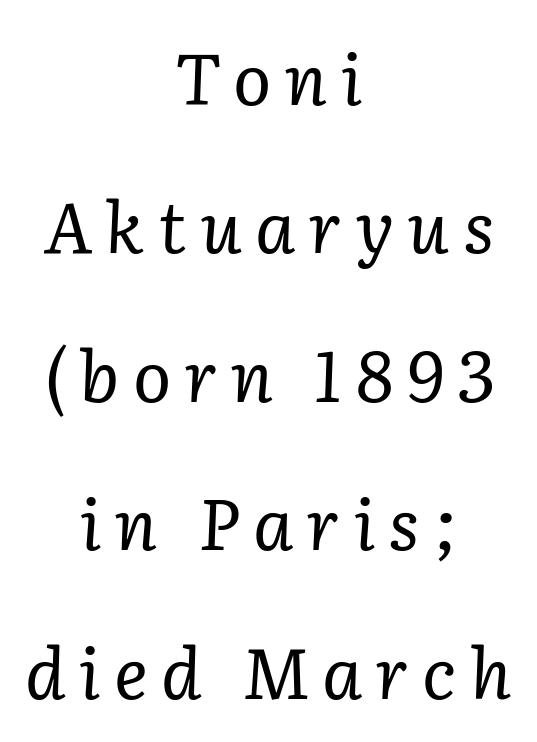
Q: Is the text bold? A: No.
Q: Is the text italic (slanted)? A: Yes, it leans right by about 2 degrees.
Q: Is the typeface a serif or a sans-serif typeface? A: Serif.
Q: Is the text underlined? A: No.
Q: How is the paragraph aligned? A: Centered.
Q: Is the spacing between lines tight, normal or loose? A: Loose.
Q: Width (condensed, normal, or wide)? A: Normal.
Q: Stroke contrast? A: Low.
Q: x-height? A: Medium.
Q: Monospaced? A: No.
